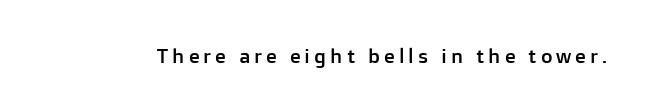
Unlike italic type, these characters show no tilt at all. A bare baseline throughout the passage. You could only call the tracking loose — the letters float apart.
